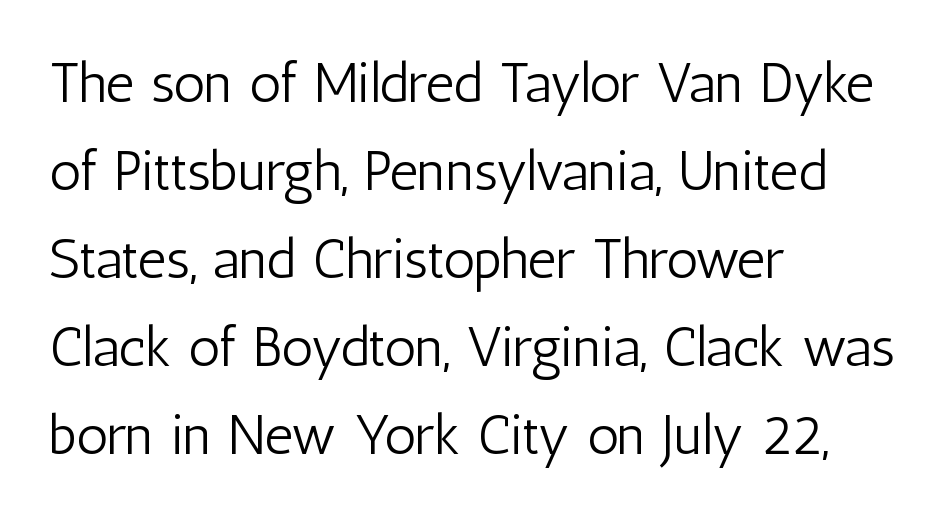
The image shows 56 px light, condensed sans-serif type, upright; set left-aligned, normal line spacing (1.57x), normal letter spacing, not underlined; low stroke contrast and a medium x-height.
